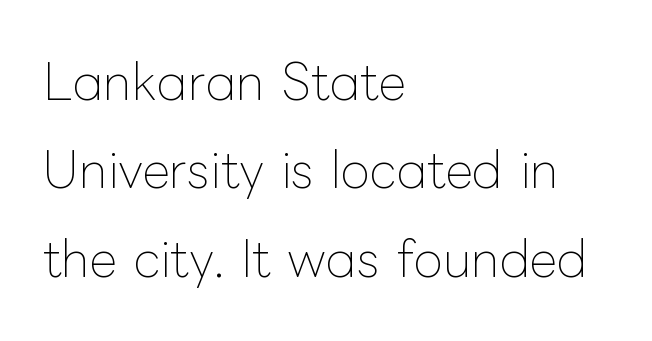
The image shows 48 px thin type, upright; set left-aligned, line spacing 1.84x, normal letter spacing, not underlined; low stroke contrast and a medium x-height.
